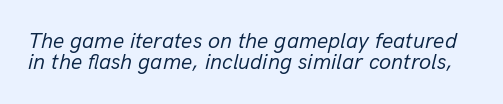
Q: Is the text bold? A: No.
Q: Is the text italic (slanted)? A: Yes, it leans right by about 13 degrees.
Q: Is the text underlined? A: No.
Q: Is the spacing between letters normal or unusually wide? A: Normal.
Q: Is the spacing between lines tight, normal or loose? A: Tight.
